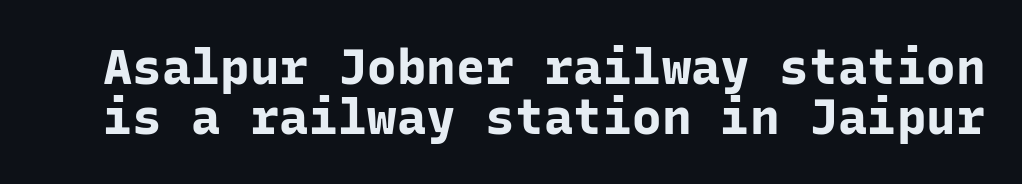
Q: Is the text bold? A: Yes.
Q: Is the text italic (slanted)? A: No, it is upright.
Q: Is the typeface a serif or a sans-serif typeface? A: Sans-serif.
Q: Is the text underlined? A: No.
Q: Is the spacing between letters normal or unusually wide? A: Normal.
Q: Is the spacing between lines tight, normal or loose? A: Tight.
Q: Width (condensed, normal, or wide)? A: Normal.
Q: Stroke contrast? A: Low.
Q: x-height? A: Medium.
Q: Monospaced? A: Yes.
